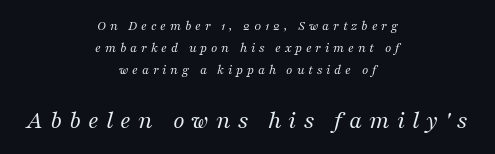
Letter spacing: wide. No letter is thick-stroked: the sample isn't bold. The lines in this sample share a center point and differ in where they start and stop. The block of text has a typical density, with ordinary space between rows. The passage shown begins with its smaller block and ends with its larger one.
